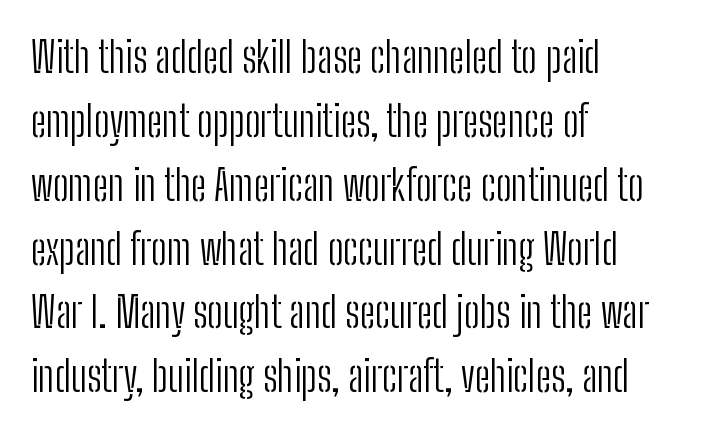
The image shows 42 px light, condensed sans-serif type, upright; set left-aligned, normal line spacing (1.52x), normal letter spacing, not underlined; low stroke contrast and a medium x-height.
